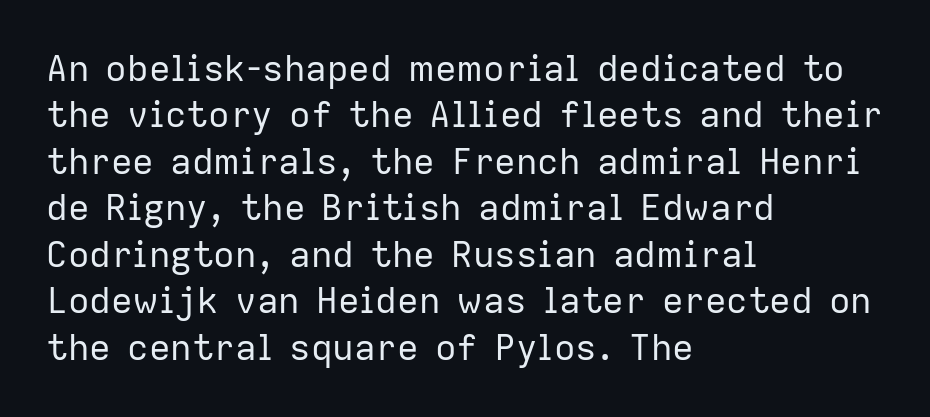
The image shows 36 px regular-weight sans-serif type, upright; set left-aligned, normal line spacing (1.29x), normal letter spacing, not underlined; low stroke contrast and a medium x-height.
